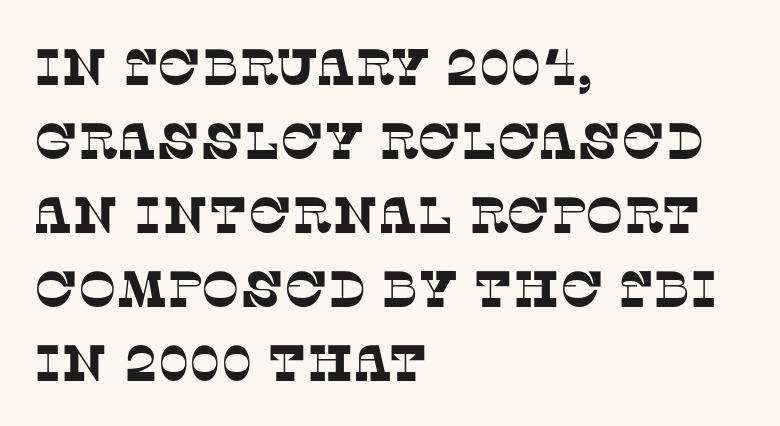
The image shows 51 px serif type; set left-aligned, normal line spacing (1.45x), normal letter spacing, not underlined; low stroke contrast and a large x-height.
